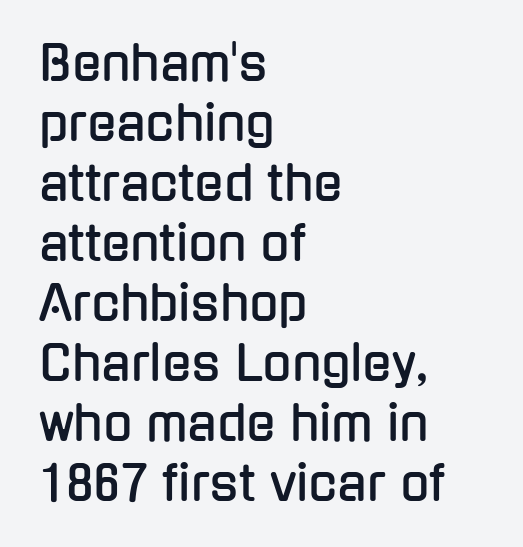
{"serif": "no", "italic": "no", "width": "condensed", "stroke_contrast": "low", "x_height": "medium", "monospaced": "no", "underline": "no", "align": "left", "line_spacing": "normal", "line_spacing_ratio": 1.25, "letter_spacing": "normal", "letter_spacing_em": 0.0, "glyph_px": 48}
